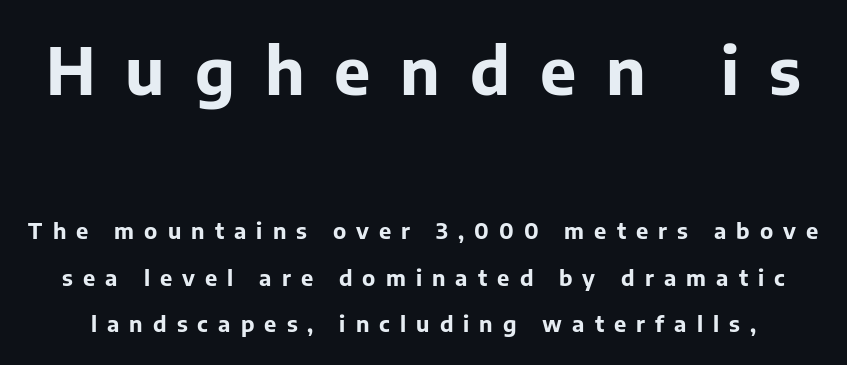
Each glyph is drawn with heavy, bold strokes. Vertical spacing — loose. Between these two stacked blocks, the higher one wins on size. The space directly below the letters is spotless. Note the varied advance widths — an 'i' is clearly narrower than an 'm'.
